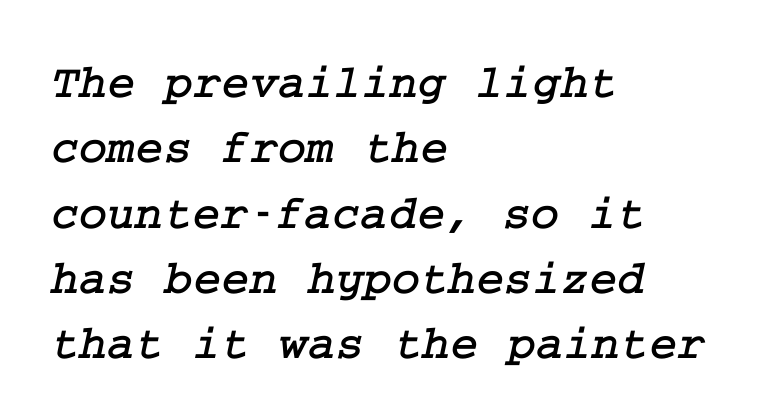
The gap between lines stays unmarked. In terms of letterspacing, this is plain default setting. The text was rendered using a seriffed face with decorative stroke endings. How would I describe the line gaps? Plain and ordinary. The text block is weighted toward the left margin, trailing off unevenly rightward.
